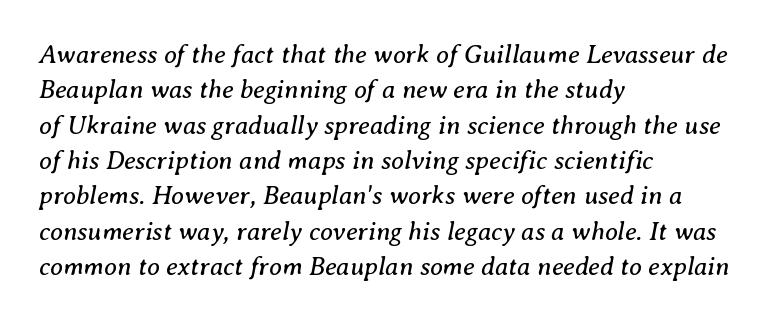
Q: Is the text bold? A: No.
Q: Is the text italic (slanted)? A: Yes, it leans right by about 8 degrees.
Q: Is the text underlined? A: No.
Q: How is the paragraph aligned? A: Left-aligned.
Q: Is the spacing between letters normal or unusually wide? A: Normal.
Q: Is the spacing between lines tight, normal or loose? A: Normal.
